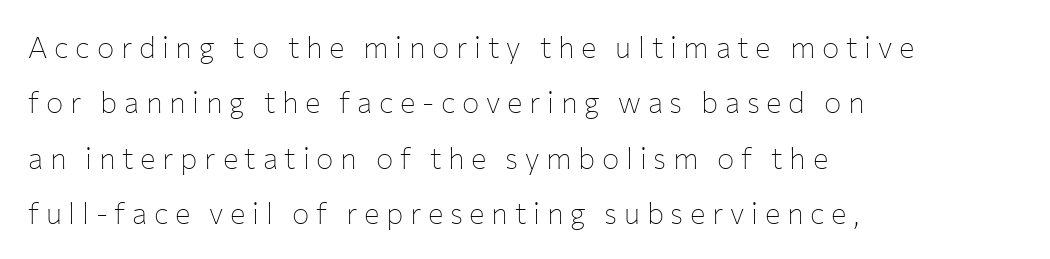
Unmarked baselines from the first word to the last. The font sits on the lighter half of the weight spectrum, regular included. Does the lettering tilt? It doesn't — this is upright. Think of a printed novel: that variable character pitch is what you see here. This sample trades compactness for vertical openness between lines. The face used here is a sans, in the tradition of grotesques and geometrics.
